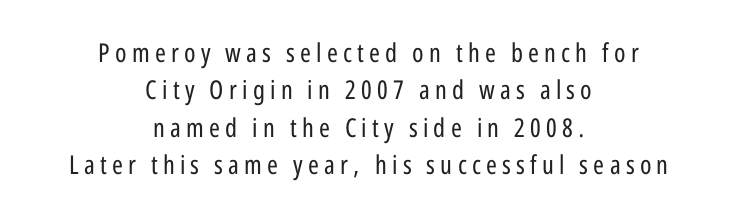
{"italic": "no", "bold": "no", "underline": "no", "align": "center", "line_spacing": "normal", "line_spacing_ratio": 1.44, "letter_spacing": "wide", "letter_spacing_em": 0.2, "glyph_px": 26}
